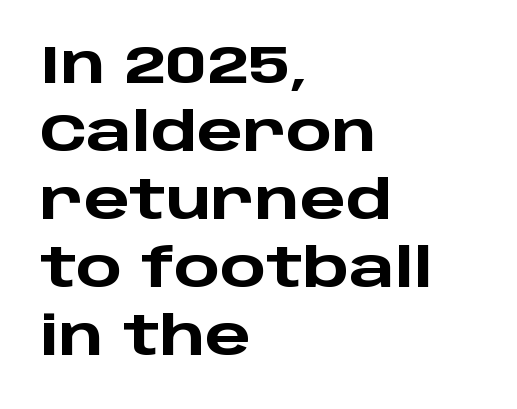
Short note: letters normally spaced. Beneath every word, the page is bare. Rendered with straight, roman letterforms. Students, observe: this is what conventionally led text looks like. You could not count columns in this text — the font is proportionally spaced. The sample has been set heavy, in full bold.
